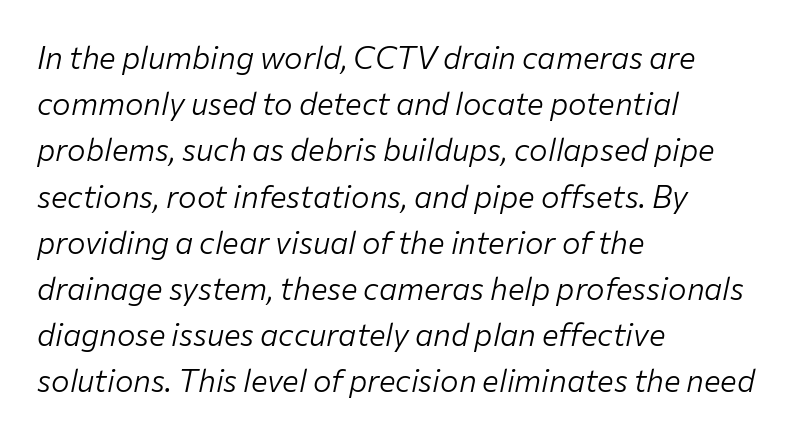
Q: Is the text bold? A: No.
Q: Is the text italic (slanted)? A: Yes, it leans right by about 12 degrees.
Q: Is the text underlined? A: No.
Q: How is the paragraph aligned? A: Left-aligned.
Q: Is the spacing between letters normal or unusually wide? A: Normal.
Q: Is the spacing between lines tight, normal or loose? A: Normal.
Q: Width (condensed, normal, or wide)? A: Normal.
Q: Stroke contrast? A: Low.
Q: x-height? A: Medium.
Q: Monospaced? A: No.
